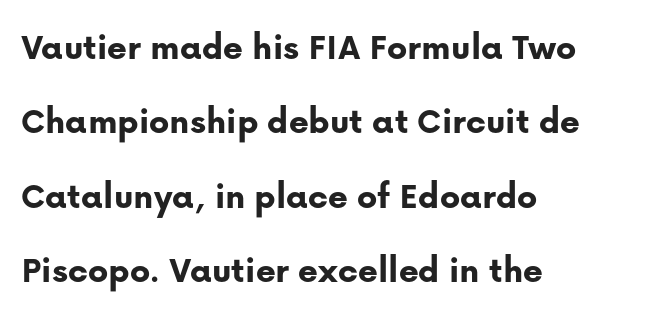
{"serif": "no", "italic": "no", "bold": "yes", "weight": "bold", "width": "normal", "stroke_contrast": "low", "x_height": "medium", "monospaced": "no", "underline": "no", "align": "left", "line_spacing": "loose", "line_spacing_ratio": 1.96, "letter_spacing": "normal", "letter_spacing_em": 0.0, "glyph_px": 38}
